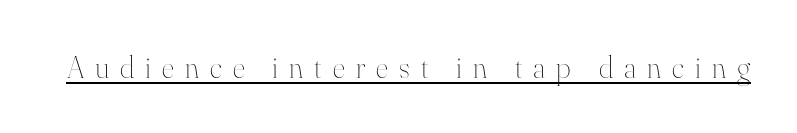
{"italic": "no", "bold": "no", "weight": "thin", "width": "normal", "stroke_contrast": "high", "x_height": "small", "monospaced": "no", "underline": "yes", "letter_spacing": "wide", "letter_spacing_em": 0.36, "glyph_px": 31}
